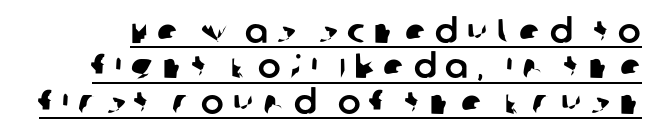
Characters follow at a spacing far wider than the type designer built in. Closely set lines give the paragraph a compact silhouette. The passage shown is typeset with a sans-serif family. Each letter keeps its own natural width here, so spacing adapts to shape. You can see a thin bar hugging the bottom of the glyphs.
